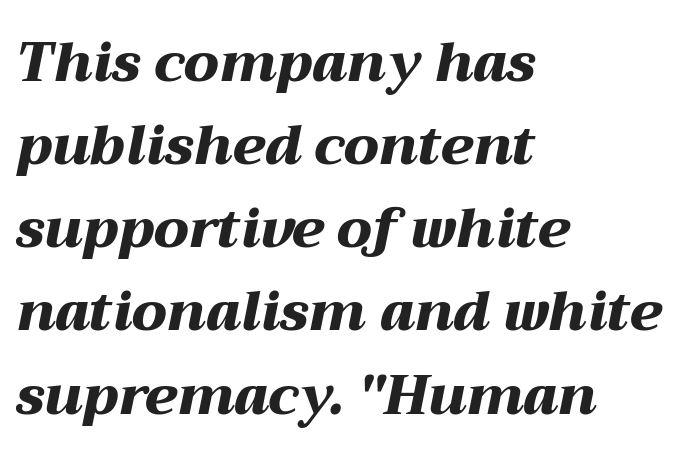
The image shows 54 px heavy, wide type, italic (leaning right); set left-aligned, normal line spacing (1.54x), normal letter spacing, not underlined; medium stroke contrast and a medium x-height.
